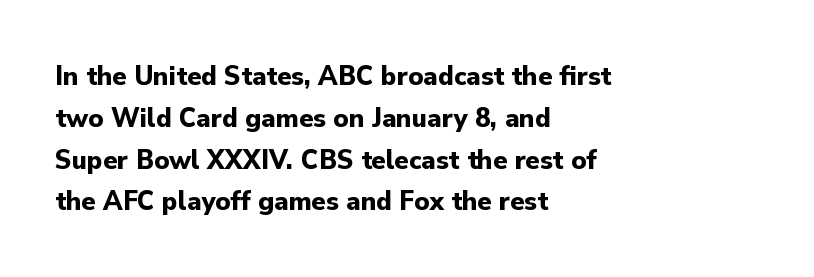
Q: Is the text bold? A: Yes.
Q: Is the text italic (slanted)? A: No, it is upright.
Q: Is the typeface a serif or a sans-serif typeface? A: Sans-serif.
Q: Is the text underlined? A: No.
Q: How is the paragraph aligned? A: Left-aligned.
Q: Is the spacing between letters normal or unusually wide? A: Normal.
Q: Is the spacing between lines tight, normal or loose? A: Normal.
Q: Width (condensed, normal, or wide)? A: Normal.
Q: Stroke contrast? A: Low.
Q: x-height? A: Small.
Q: Monospaced? A: No.
